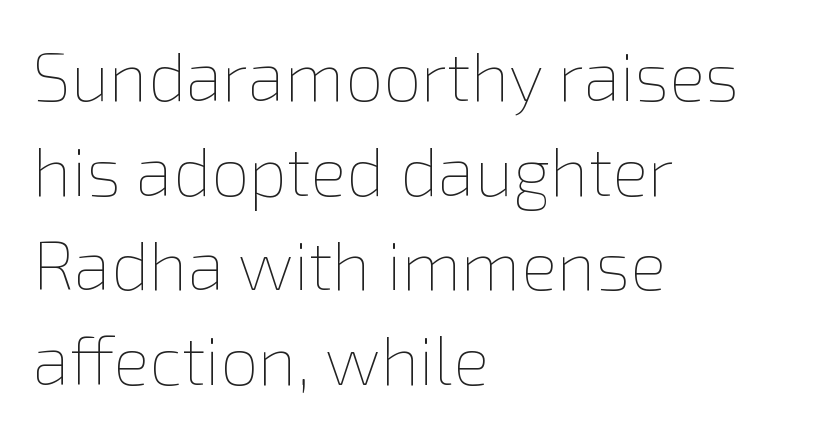
The image shows 68 px thin type, upright; set left-aligned, normal line spacing (1.39x), normal letter spacing, not underlined; a medium x-height.
